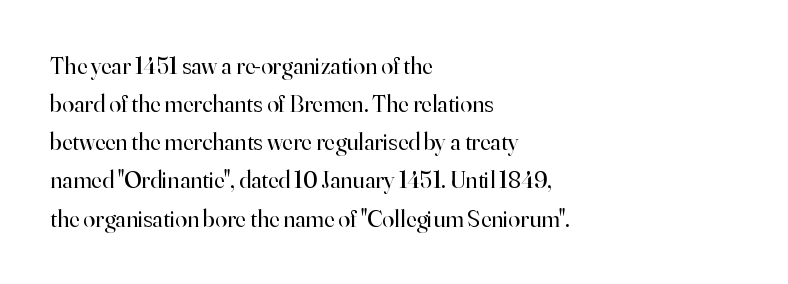
Q: Is the text bold? A: No.
Q: Is the text italic (slanted)? A: No, it is upright.
Q: Is the text underlined? A: No.
Q: How is the paragraph aligned? A: Left-aligned.
Q: Is the spacing between letters normal or unusually wide? A: Normal.
Q: Is the spacing between lines tight, normal or loose? A: Normal.
